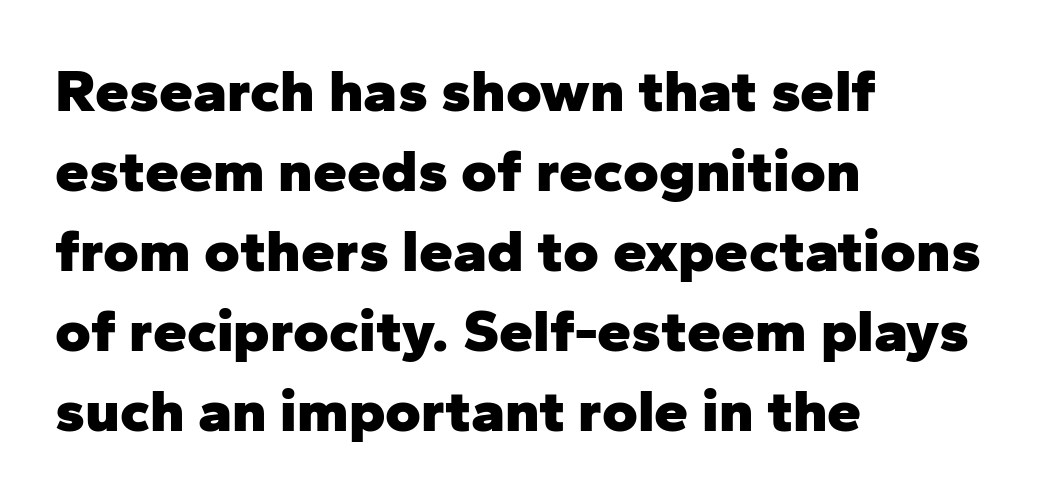
Q: Is the text bold? A: Yes.
Q: Is the text italic (slanted)? A: No, it is upright.
Q: Is the typeface a serif or a sans-serif typeface? A: Sans-serif.
Q: Is the text underlined? A: No.
Q: How is the paragraph aligned? A: Left-aligned.
Q: Is the spacing between letters normal or unusually wide? A: Normal.
Q: Is the spacing between lines tight, normal or loose? A: Normal.
Q: Width (condensed, normal, or wide)? A: Normal.
Q: Stroke contrast? A: Low.
Q: x-height? A: Medium.
Q: Monospaced? A: No.
